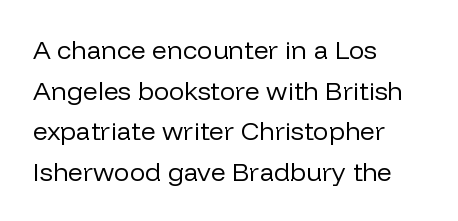
Q: Is the text bold? A: No.
Q: Is the text italic (slanted)? A: No, it is upright.
Q: Is the text underlined? A: No.
Q: How is the paragraph aligned? A: Left-aligned.
Q: Is the spacing between letters normal or unusually wide? A: Normal.
Q: Is the spacing between lines tight, normal or loose? A: Normal.
